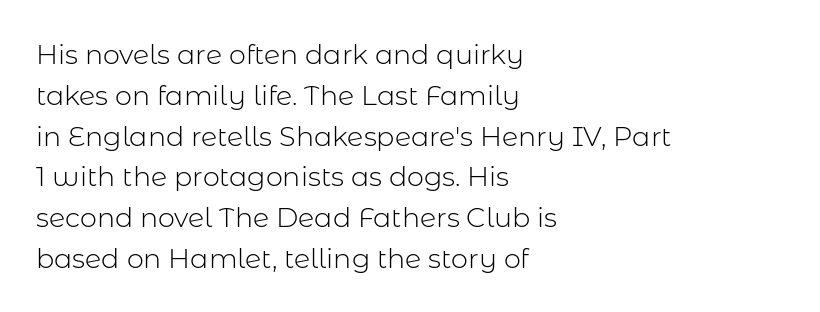
The passage shown stacks its lines at a standard gap. Plain, unruled lines of type. Summary of weight: not heavy and not bold. The rendering keeps characters at their native spacing. Notice how the stems are strictly vertical — no italics here.
